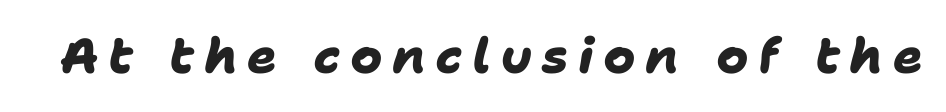
The image shows 49 px heavy sans-serif type; set unusually wide letter spacing (+0.2 em), not underlined; low stroke contrast and a medium x-height.
